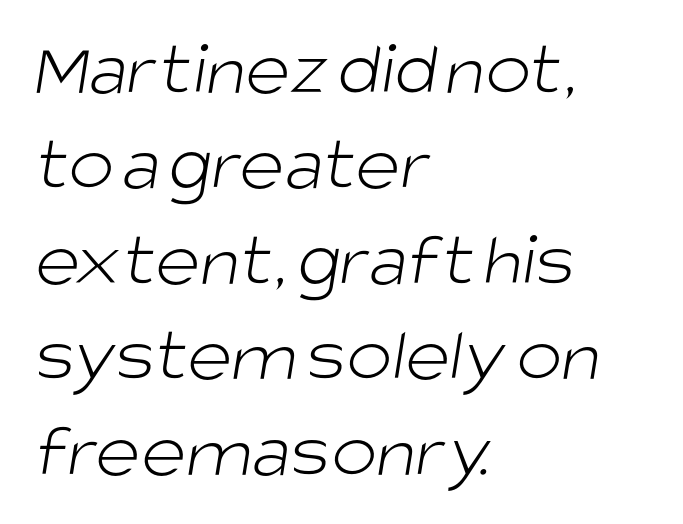
The image shows 77 px light sans-serif type; set left-aligned, line spacing 1.24x, normal letter spacing, not underlined; low stroke contrast and a large x-height.
